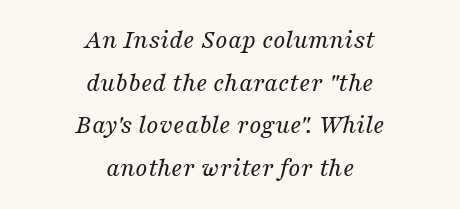
The image shows 27 px text type, italic (leaning right); set centered, normal line spacing (1.58x), normal letter spacing, not underlined.
